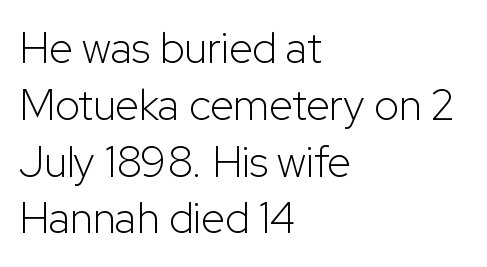
The image shows 43 px light sans-serif type, upright; set left-aligned, normal line spacing (1.32x), normal letter spacing, not underlined; low stroke contrast and a medium x-height.
